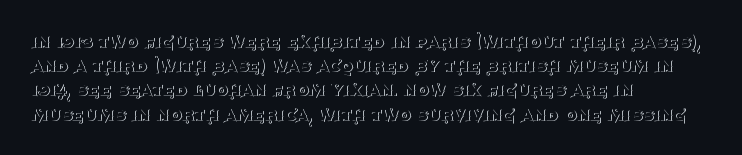
Q: Is the text bold? A: No.
Q: Is the text italic (slanted)? A: No, it is upright.
Q: Is the text underlined? A: No.
Q: How is the paragraph aligned? A: Left-aligned.
Q: Is the spacing between letters normal or unusually wide? A: Normal.
